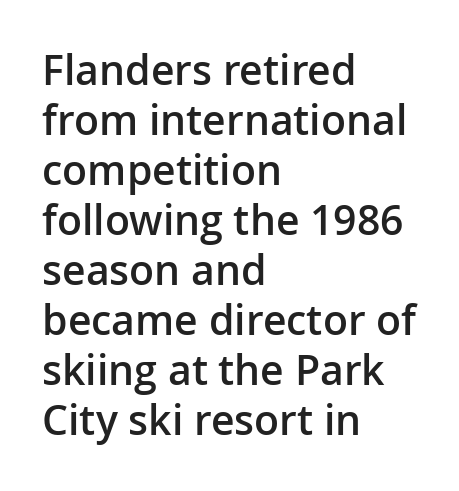
Q: Is the text bold? A: Semi-bold.
Q: Is the text italic (slanted)? A: No, it is upright.
Q: Is the typeface a serif or a sans-serif typeface? A: Sans-serif.
Q: Is the text underlined? A: No.
Q: How is the paragraph aligned? A: Left-aligned.
Q: Is the spacing between letters normal or unusually wide? A: Normal.
Q: Width (condensed, normal, or wide)? A: Normal.
Q: Stroke contrast? A: Low.
Q: x-height? A: Medium.
Q: Monospaced? A: No.
